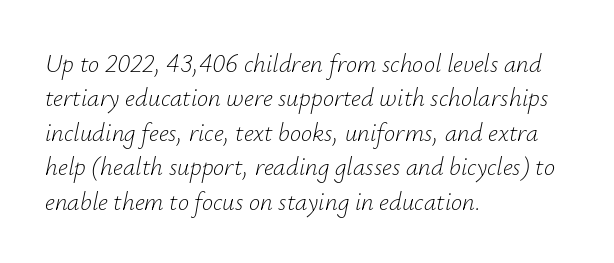
Q: Is the text bold? A: No.
Q: Is the text italic (slanted)? A: Yes, it leans right by about 12 degrees.
Q: Is the text underlined? A: No.
Q: How is the paragraph aligned? A: Left-aligned.
Q: Is the spacing between letters normal or unusually wide? A: Normal.
Q: Is the spacing between lines tight, normal or loose? A: Normal.
